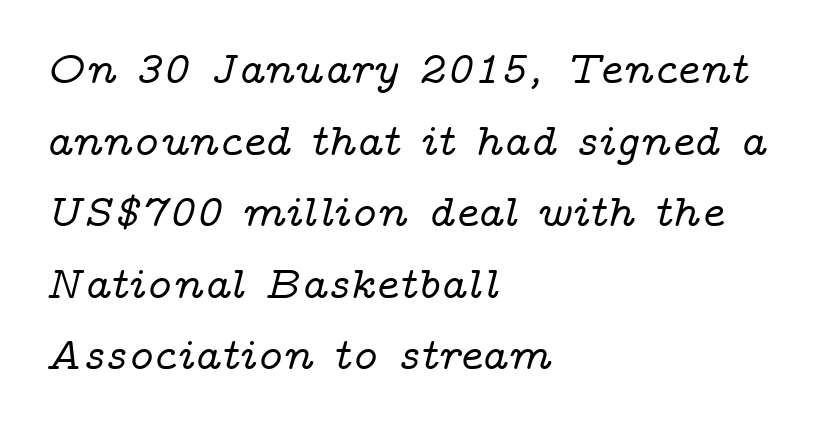
I'd call this a serif setting — the letters wear small feet. Characters are canted at an angle relative to the baseline's perpendicular. Honestly, the letter spacing is just normal — you wouldn't notice it. A clean baseline with only descenders dipping below it.
